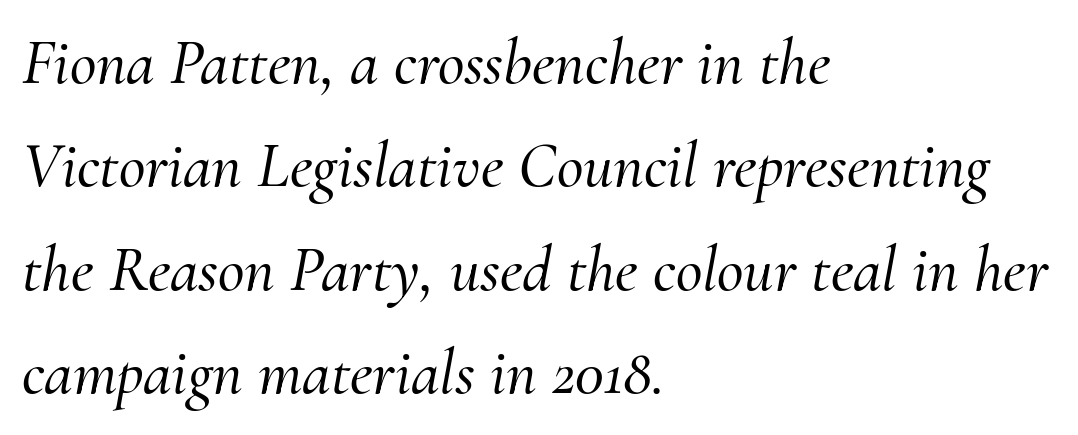
{"serif": "yes", "italic": "yes", "lean": "right", "slant_degrees": 10, "width": "normal", "stroke_contrast": "medium", "x_height": "small", "monospaced": "no", "underline": "no", "align": "left", "line_spacing": "normal", "line_spacing_ratio": 1.59, "letter_spacing": "normal", "letter_spacing_em": 0.0, "glyph_px": 65}
